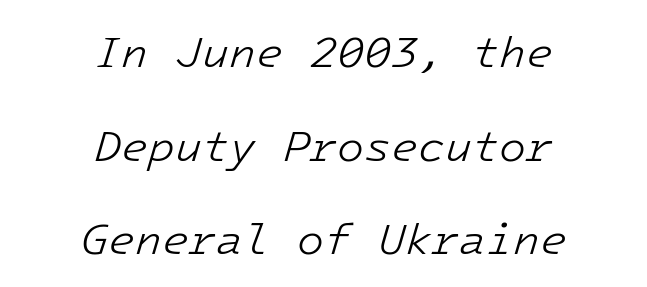
The image shows 44 px light type, italic (leaning right); set centered, loose line spacing (2.13x), normal letter spacing, not underlined; low stroke contrast and a medium x-height.
